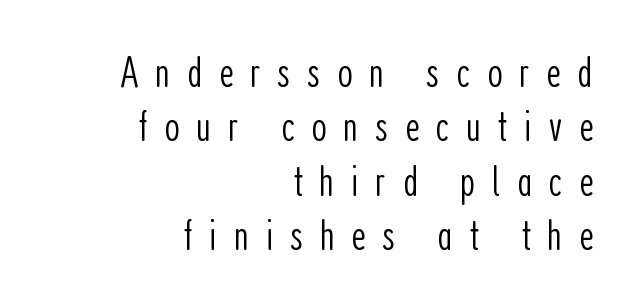
{"serif": "no", "italic": "no", "bold": "no", "weight": "light", "width": "condensed", "stroke_contrast": "low", "x_height": "medium", "monospaced": "no", "underline": "no", "align": "right", "line_spacing_ratio": 1.21, "letter_spacing": "wide", "letter_spacing_em": 0.36, "glyph_px": 45}
